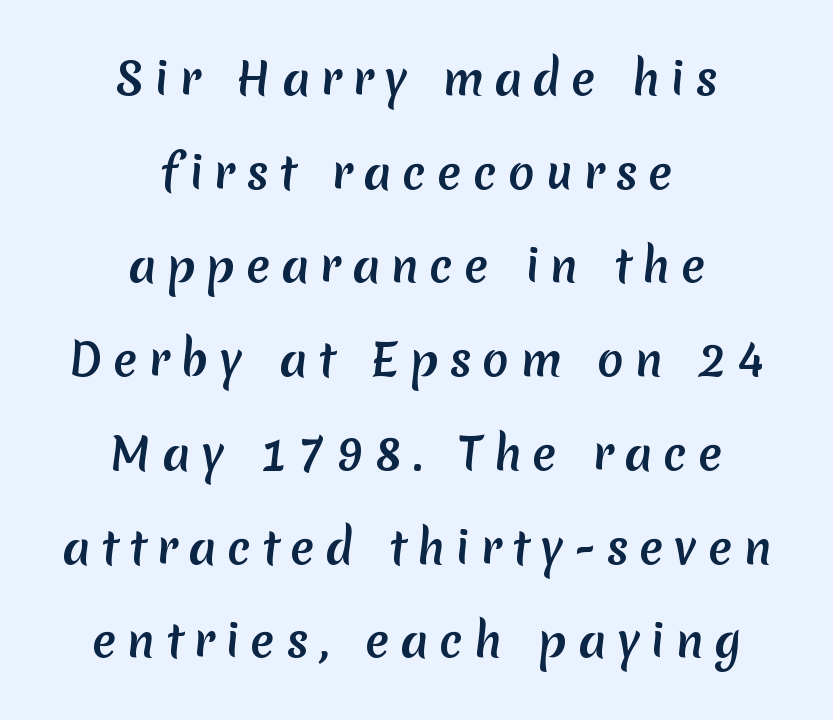
The tracking reads as deliberately expanded to a designer's eye. What's the leading like? Stretched, with rows far apart. One-word summary of the alignment: center. Words float on clear page, feet unadorned. Each letter keeps its own natural width here, so spacing adapts to shape. Type style note: lacks serifs.
